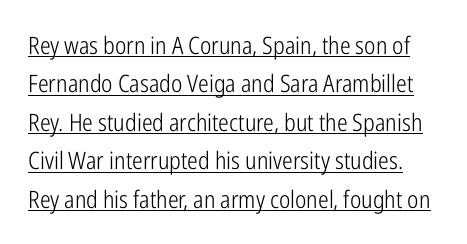
The image shows 24 px text type, upright; set normal line spacing (1.6x), normal letter spacing, underlined.
